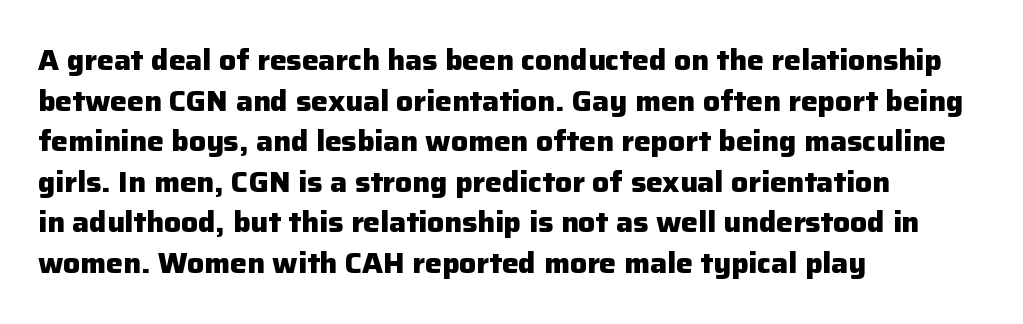
Q: Is the text bold? A: Yes.
Q: Is the text italic (slanted)? A: No, it is upright.
Q: Is the typeface a serif or a sans-serif typeface? A: Sans-serif.
Q: Is the text underlined? A: No.
Q: How is the paragraph aligned? A: Left-aligned.
Q: Is the spacing between letters normal or unusually wide? A: Normal.
Q: Is the spacing between lines tight, normal or loose? A: Normal.
Q: Width (condensed, normal, or wide)? A: Normal.
Q: Stroke contrast? A: Low.
Q: x-height? A: Medium.
Q: Monospaced? A: No.
